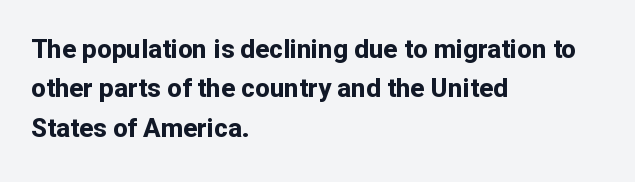
{"italic": "no", "bold": "yes", "underline": "no", "align": "left", "line_spacing": "normal", "line_spacing_ratio": 1.51, "letter_spacing": "normal", "letter_spacing_em": 0.0, "glyph_px": 26}
